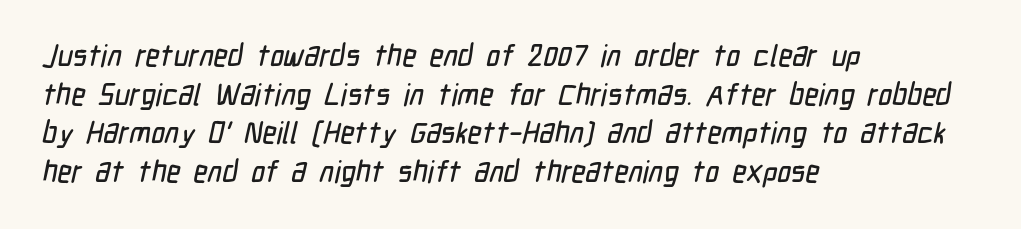
Q: Is the typeface a serif or a sans-serif typeface? A: Sans-serif.
Q: Is the text underlined? A: No.
Q: How is the paragraph aligned? A: Left-aligned.
Q: Is the spacing between letters normal or unusually wide? A: Normal.
Q: Is the spacing between lines tight, normal or loose? A: Normal.
Q: Width (condensed, normal, or wide)? A: Condensed.
Q: Stroke contrast? A: Low.
Q: x-height? A: Medium.
Q: Monospaced? A: No.
